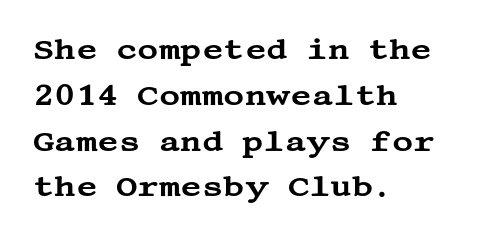
Q: Is the text italic (slanted)? A: No, it is upright.
Q: Is the typeface a serif or a sans-serif typeface? A: Serif.
Q: Is the text underlined? A: No.
Q: How is the paragraph aligned? A: Left-aligned.
Q: Is the spacing between letters normal or unusually wide? A: Normal.
Q: Is the spacing between lines tight, normal or loose? A: Normal.
Q: Width (condensed, normal, or wide)? A: Wide.
Q: Stroke contrast? A: Medium.
Q: x-height? A: Large.
